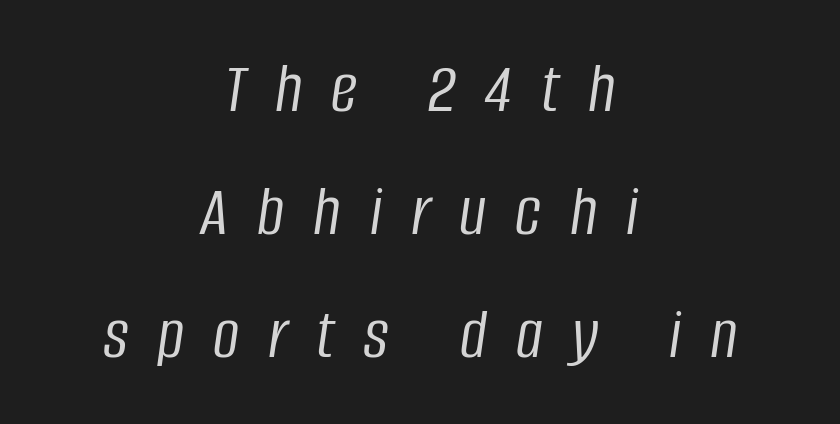
Here the designer chose a conventional face with non-uniform glyph widths. Weight: not bold — regular or lighter. What's the leading like? Ordinary, nothing unusual. These lines were composed using italics. Observe the wide spacing: letters keep a clear distance from each other.
